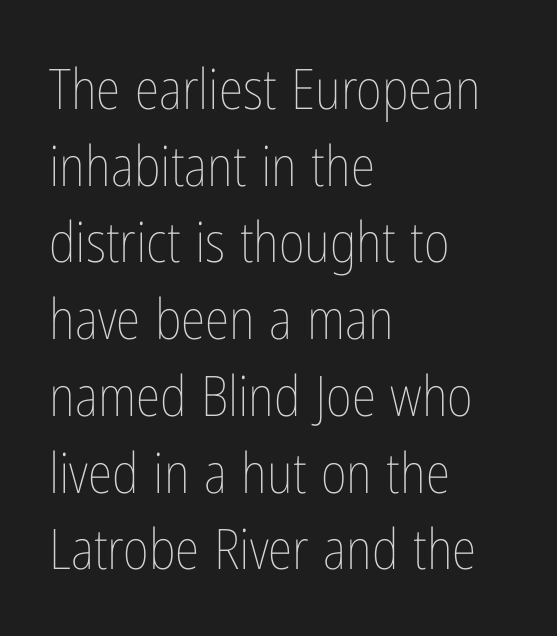
{"italic": "no", "bold": "no", "weight": "thin", "width": "condensed", "stroke_contrast": "low", "x_height": "medium", "monospaced": "no", "underline": "no", "align": "left", "line_spacing": "normal", "line_spacing_ratio": 1.37, "letter_spacing": "normal", "letter_spacing_em": 0.0, "glyph_px": 56}
